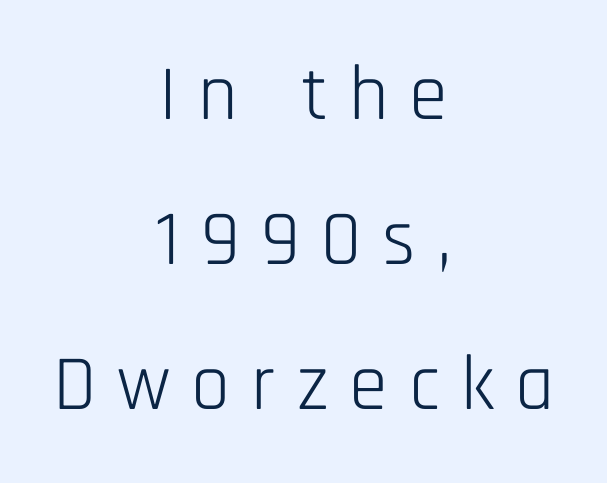
Q: Is the text bold? A: No.
Q: Is the text italic (slanted)? A: No, it is upright.
Q: Is the typeface a serif or a sans-serif typeface? A: Sans-serif.
Q: Is the text underlined? A: No.
Q: How is the paragraph aligned? A: Centered.
Q: Is the spacing between letters normal or unusually wide? A: Unusually wide.
Q: Width (condensed, normal, or wide)? A: Condensed.
Q: Stroke contrast? A: Low.
Q: x-height? A: Large.
Q: Monospaced? A: No.
